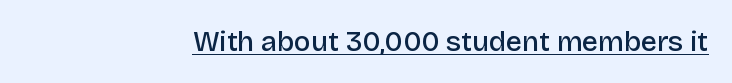
{"serif": "no", "italic": "no", "bold": "semi", "weight": "semibold", "width": "normal", "stroke_contrast": "low", "x_height": "large", "monospaced": "no", "underline": "yes", "letter_spacing": "normal", "letter_spacing_em": 0.0, "glyph_px": 28}
